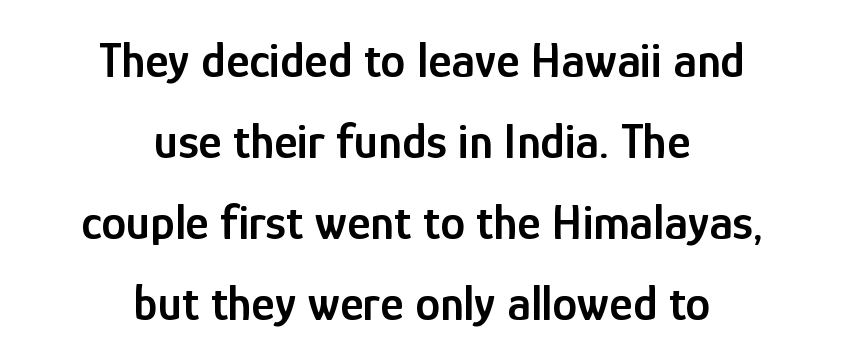
The image shows 50 px semibold, condensed sans-serif type, upright; set centered, normal line spacing (1.62x), normal letter spacing, not underlined; low stroke contrast and a medium x-height.
